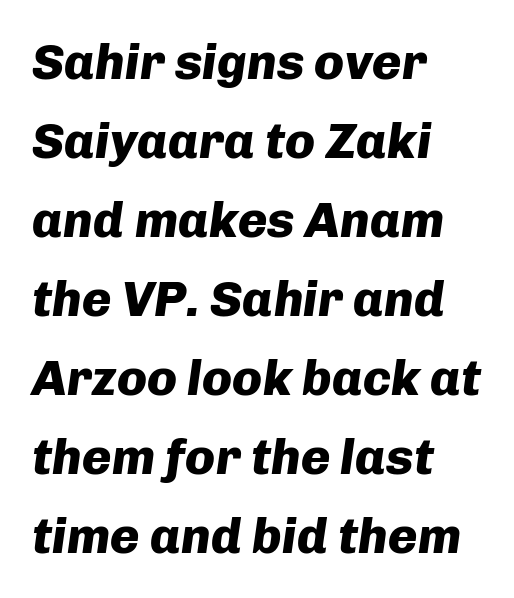
{"italic": "yes", "lean": "right", "slant_degrees": 8, "bold": "yes", "weight": "heavy", "width": "normal", "stroke_contrast": "low", "x_height": "medium", "monospaced": "no", "underline": "no", "align": "left", "line_spacing": "normal", "line_spacing_ratio": 1.58, "letter_spacing": "normal", "letter_spacing_em": 0.0, "glyph_px": 50}
